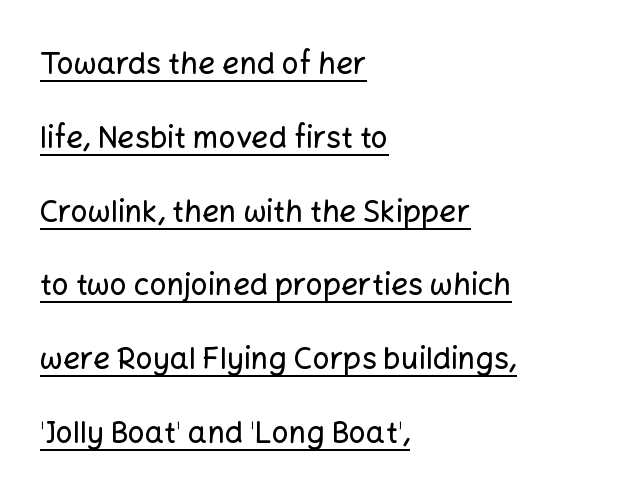
Q: Is the text italic (slanted)? A: No, it is upright.
Q: Is the typeface a serif or a sans-serif typeface? A: Sans-serif.
Q: Is the text underlined? A: Yes.
Q: How is the paragraph aligned? A: Left-aligned.
Q: Is the spacing between letters normal or unusually wide? A: Normal.
Q: Is the spacing between lines tight, normal or loose? A: Loose.
Q: Width (condensed, normal, or wide)? A: Normal.
Q: Stroke contrast? A: Low.
Q: x-height? A: Medium.
Q: Monospaced? A: No.
